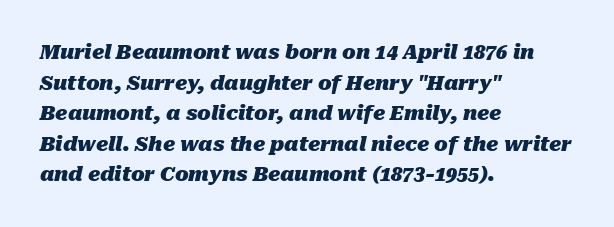
The image shows 20 px bold type, italic (leaning right); set left-aligned, normal line spacing (1.53x), normal letter spacing, not underlined.
